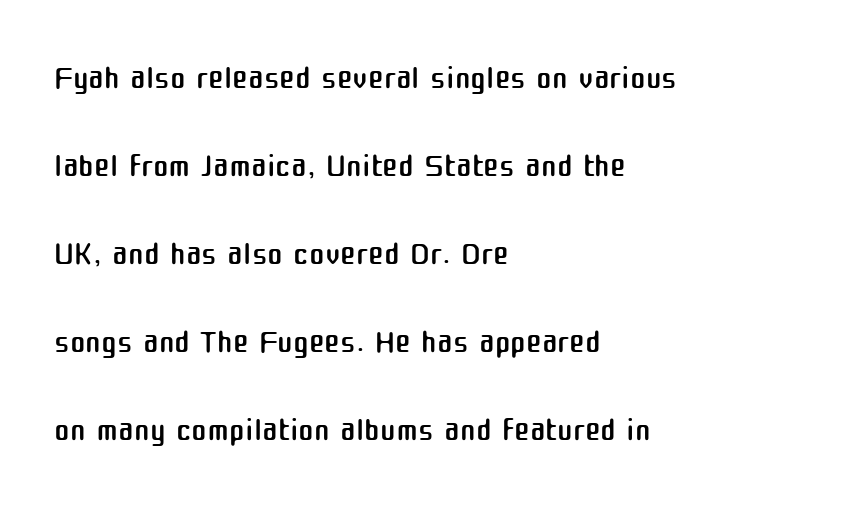
Lines of text with bare space underneath. A roman cut, with each character standing at attention. These lines are composed in type without serifs. If you drew a ruler down the left edge, every line would touch it.
